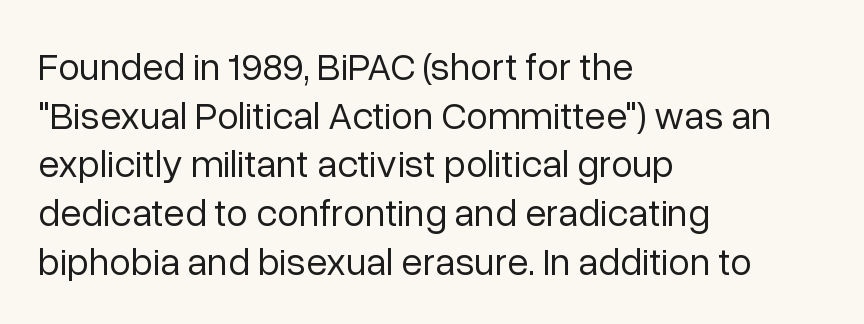
Each letter keeps its own natural width here, so spacing adapts to shape. Where is the straight margin? On the left. If you drew a line through each stem, it would be perfectly vertical. In terms of letterspacing, this is plain default setting. Bare-footed words on every line.
